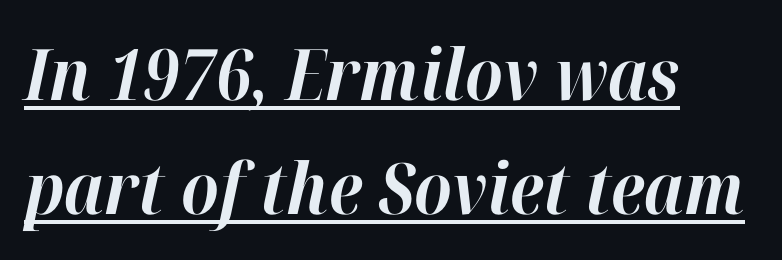
The image shows 71 px bold type, italic (leaning right); set left-aligned, normal line spacing (1.61x), normal letter spacing, underlined; high stroke contrast and a medium x-height.
